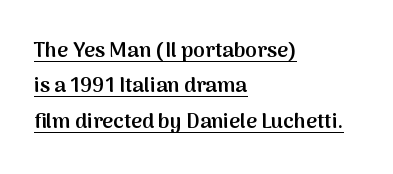
Q: Is the text bold? A: Semi-bold.
Q: Is the text italic (slanted)? A: No, it is upright.
Q: Is the text underlined? A: Yes.
Q: How is the paragraph aligned? A: Left-aligned.
Q: Is the spacing between letters normal or unusually wide? A: Normal.
Q: Is the spacing between lines tight, normal or loose? A: Normal.
